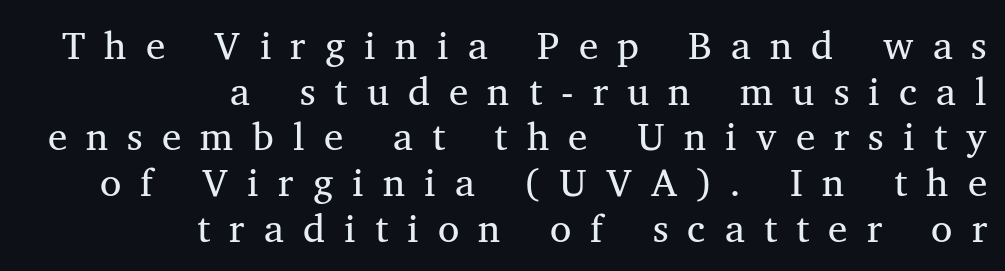
Q: Is the text bold? A: No.
Q: Is the text italic (slanted)? A: No, it is upright.
Q: Is the typeface a serif or a sans-serif typeface? A: Serif.
Q: Is the text underlined? A: No.
Q: How is the paragraph aligned? A: Right-aligned.
Q: Is the spacing between letters normal or unusually wide? A: Unusually wide.
Q: Width (condensed, normal, or wide)? A: Normal.
Q: Stroke contrast? A: Medium.
Q: x-height? A: Medium.
Q: Monospaced? A: No.
